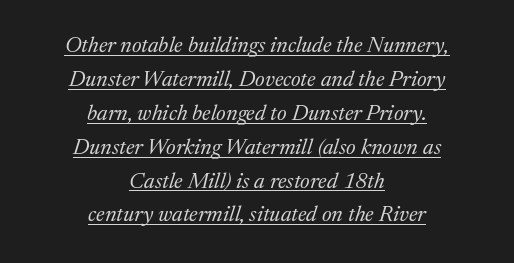
Q: Is the text bold? A: No.
Q: Is the text italic (slanted)? A: Yes, it leans right by about 17 degrees.
Q: Is the text underlined? A: Yes.
Q: How is the paragraph aligned? A: Centered.
Q: Is the spacing between letters normal or unusually wide? A: Normal.
Q: Is the spacing between lines tight, normal or loose? A: Normal.
